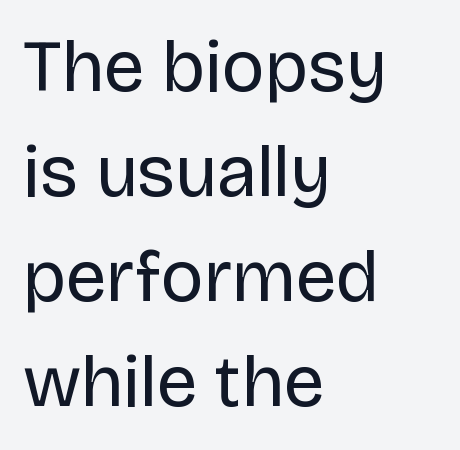
The image shows 73 px regular-weight sans-serif type, upright; set left-aligned, normal line spacing (1.44x), normal letter spacing, not underlined; low stroke contrast and a large x-height.
